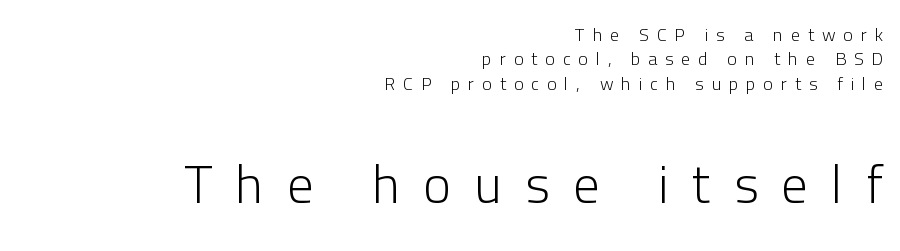
{"serif": "no", "italic": "no", "bold": "no", "weight": "light", "width": "normal", "stroke_contrast": "low", "x_height": "medium", "monospaced": "no", "underline": "no", "align": "right", "line_spacing": "normal", "line_spacing_ratio": 1.36, "letter_spacing": "wide", "letter_spacing_em": 0.44, "larger_block": "second", "size_ratio": 2.94, "glyph_px": 53}
